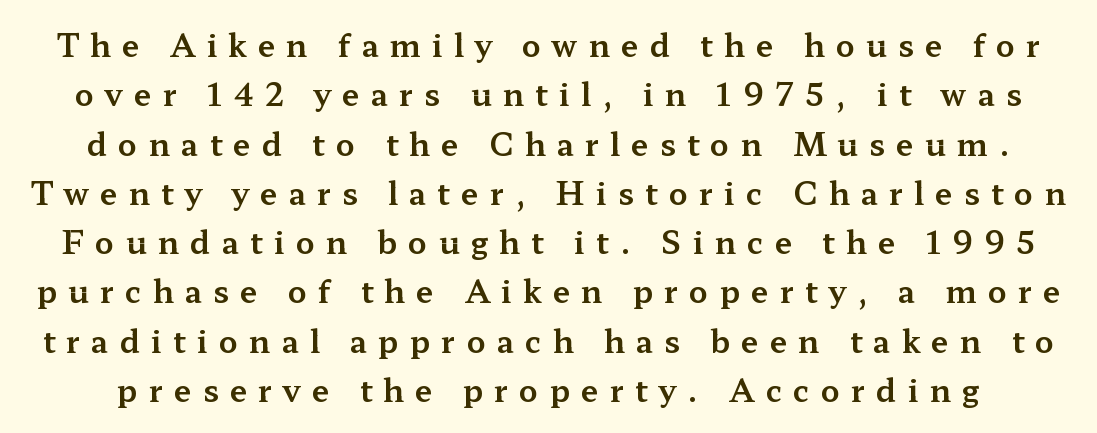
Q: Is the text italic (slanted)? A: No, it is upright.
Q: Is the typeface a serif or a sans-serif typeface? A: Serif.
Q: Is the text underlined? A: No.
Q: Is the spacing between letters normal or unusually wide? A: Unusually wide.
Q: Is the spacing between lines tight, normal or loose? A: Normal.
Q: Width (condensed, normal, or wide)? A: Wide.
Q: Stroke contrast? A: Medium.
Q: x-height? A: Medium.
Q: Monospaced? A: No.
